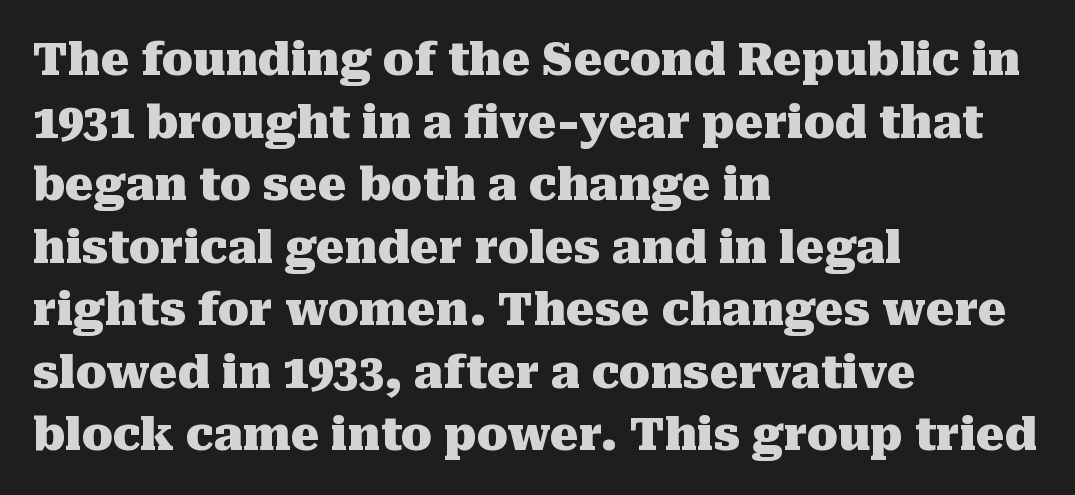
Visually the block forms a straight wall on the left and a jagged coastline on the right. Baseline-to-baseline distance is the conventional proportion of letter height. The passage shown is typed in a proportional face where columns would drift. Between one letter and the next there's only the usual sliver of space. Vertical strokes here are truly vertical. Is the type bold? Yes — the strokes are clearly thick and heavy.
